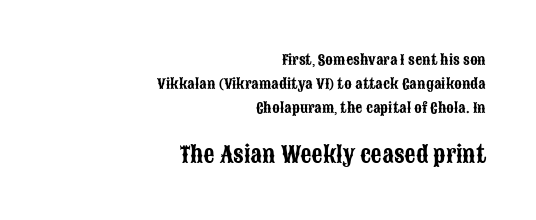
Q: Is the text italic (slanted)? A: No, it is upright.
Q: Is the text underlined? A: No.
Q: How is the paragraph aligned? A: Right-aligned.
Q: Is the spacing between letters normal or unusually wide? A: Normal.
Q: Is the spacing between lines tight, normal or loose? A: Normal.
Q: Which block of text is set in a larger size, the first (top) or the second (bottom)? A: The second (bottom) one.
